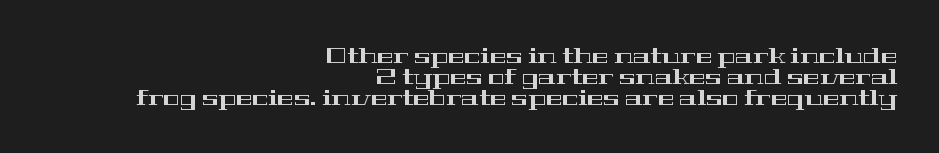
If you drew a line through each stem, it would be perfectly vertical. The passage is arranged like a letterhead date or caption credit — flush right. The face used here is rendered with its standard letterfit. Leading is clearly below the norm, producing a dense column.
